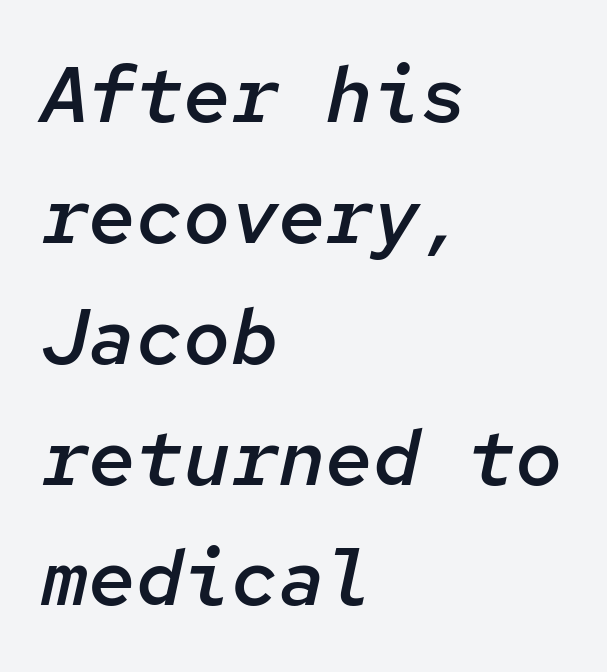
The image shows 79 px semibold type, italic (leaning right), monospaced; set left-aligned, normal line spacing (1.53x), normal letter spacing, not underlined; low stroke contrast and a medium x-height.
